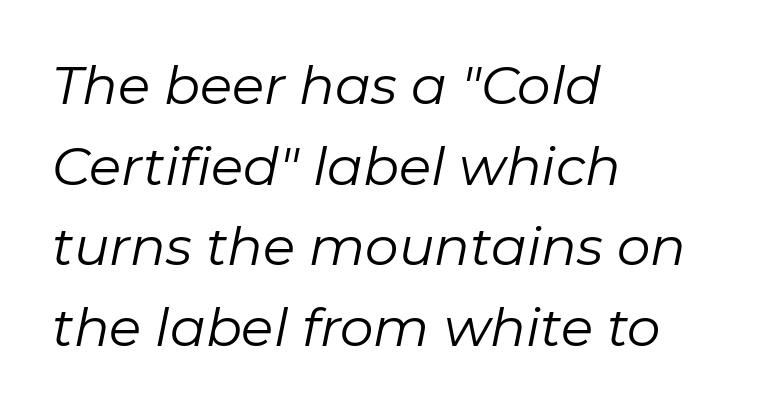
Q: Is the text bold? A: No.
Q: Is the text italic (slanted)? A: Yes, it leans right by about 11 degrees.
Q: Is the text underlined? A: No.
Q: How is the paragraph aligned? A: Left-aligned.
Q: Is the spacing between letters normal or unusually wide? A: Normal.
Q: Is the spacing between lines tight, normal or loose? A: Normal.
Q: Width (condensed, normal, or wide)? A: Normal.
Q: Stroke contrast? A: Low.
Q: x-height? A: Medium.
Q: Monospaced? A: No.
